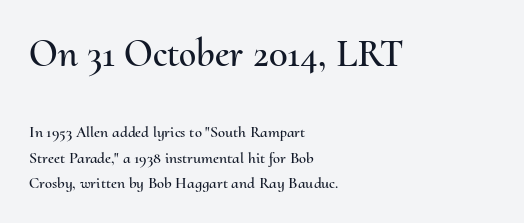
Only glyphs here, with clear space below each row. Here the designer chose a conventional face with non-uniform glyph widths. Posture: vertical. Tracking value appears to be zero — textbook default spacing. The block sitting higher on the canvas is the one with enlarged characters.
